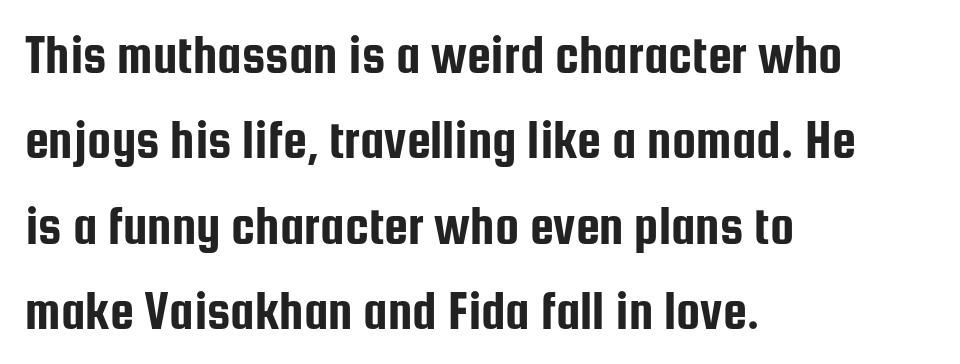
Q: Is the text italic (slanted)? A: No, it is upright.
Q: Is the typeface a serif or a sans-serif typeface? A: Sans-serif.
Q: Is the text underlined? A: No.
Q: How is the paragraph aligned? A: Left-aligned.
Q: Is the spacing between letters normal or unusually wide? A: Normal.
Q: Is the spacing between lines tight, normal or loose? A: Normal.
Q: Width (condensed, normal, or wide)? A: Condensed.
Q: Stroke contrast? A: Low.
Q: x-height? A: Medium.
Q: Monospaced? A: No.
